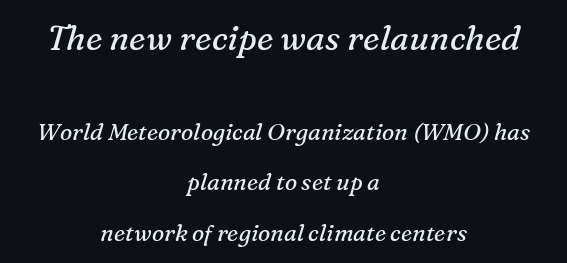
Q: Is the text bold? A: No.
Q: Is the text italic (slanted)? A: Yes, it leans right by about 16 degrees.
Q: Is the typeface a serif or a sans-serif typeface? A: Serif.
Q: Is the text underlined? A: No.
Q: How is the paragraph aligned? A: Centered.
Q: Is the spacing between letters normal or unusually wide? A: Normal.
Q: Is the spacing between lines tight, normal or loose? A: Loose.
Q: Which block of text is set in a larger size, the first (top) or the second (bottom)? A: The first (top) one.
Q: Width (condensed, normal, or wide)? A: Normal.
Q: Stroke contrast? A: Medium.
Q: x-height? A: Medium.
Q: Monospaced? A: No.
